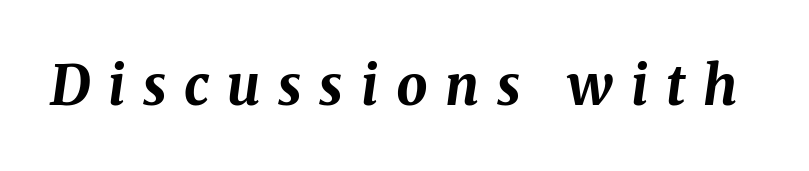
{"italic": "yes", "lean": "right", "slant_degrees": 8, "bold": "yes", "weight": "bold", "width": "normal", "stroke_contrast": "medium", "x_height": "medium", "monospaced": "no", "underline": "no", "letter_spacing": "wide", "letter_spacing_em": 0.32, "glyph_px": 55}
